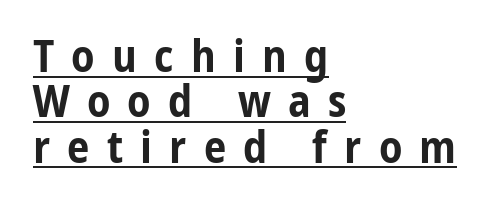
The image shows 45 px bold, condensed sans-serif type, upright; set left-aligned, tight line spacing (1.01x), unusually wide letter spacing (+0.38 em), underlined; low stroke contrast and a medium x-height.
